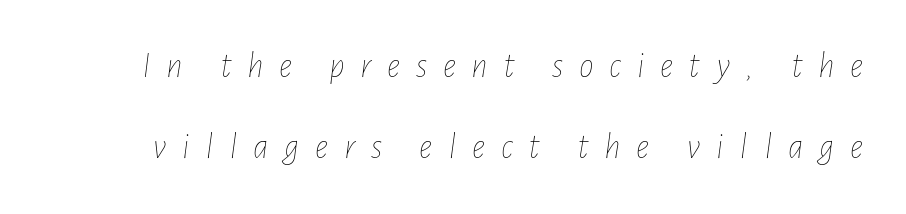
The words here are not underlined. How would I describe the line gaps? Wide and relaxed. No chunkiness to these letters — they're not bold. Loose tracking; the words dissolve into strings of separated letters.
